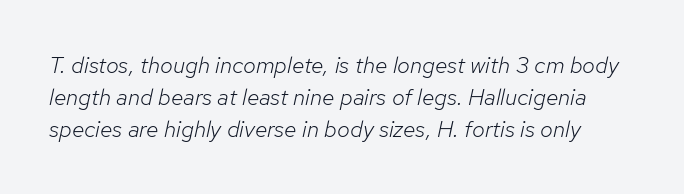
{"italic": "yes", "lean": "right", "slant_degrees": 12, "bold": "no", "underline": "no", "line_spacing": "normal", "line_spacing_ratio": 1.39, "letter_spacing": "normal", "letter_spacing_em": 0.0, "glyph_px": 23}
